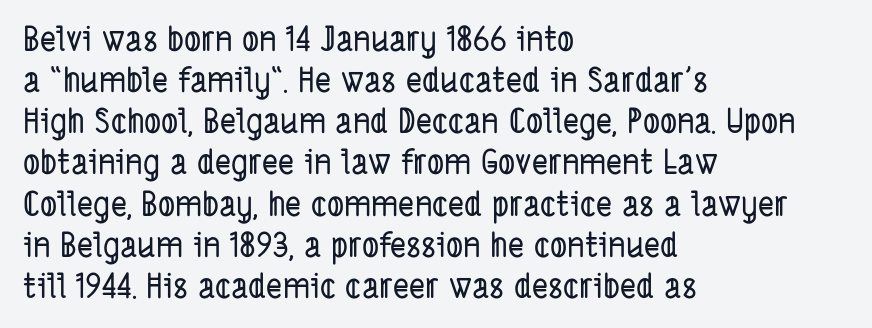
The text was rendered using a sans face with plain stroke endings. The letters advance in unequal steps, a hallmark of proportional type. Type without underlining. Which margin do the lines hug? The left one — the right edge is uneven.
